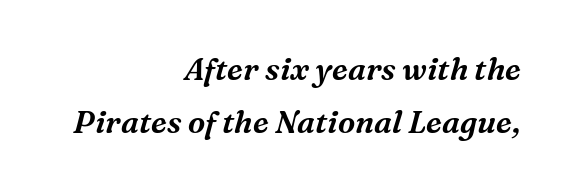
Q: Is the text italic (slanted)? A: Yes, it leans right by about 16 degrees.
Q: Is the typeface a serif or a sans-serif typeface? A: Serif.
Q: Is the text underlined? A: No.
Q: How is the paragraph aligned? A: Right-aligned.
Q: Is the spacing between letters normal or unusually wide? A: Normal.
Q: Is the spacing between lines tight, normal or loose? A: Normal.
Q: Width (condensed, normal, or wide)? A: Normal.
Q: Stroke contrast? A: Medium.
Q: x-height? A: Medium.
Q: Monospaced? A: No.
